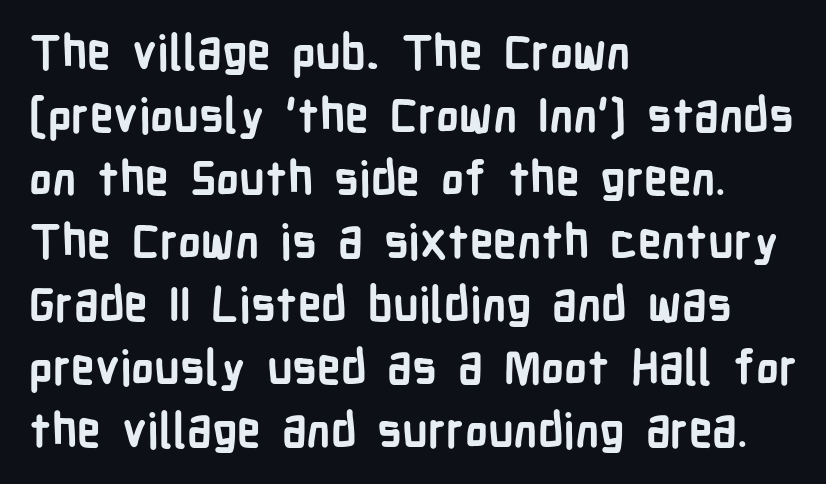
{"serif": "no", "italic": "no", "bold": "yes", "weight": "semibold", "width": "condensed", "stroke_contrast": "low", "x_height": "medium", "monospaced": "no", "underline": "no", "align": "left", "line_spacing": "normal", "line_spacing_ratio": 1.34, "letter_spacing": "normal", "letter_spacing_em": 0.0, "glyph_px": 47}
